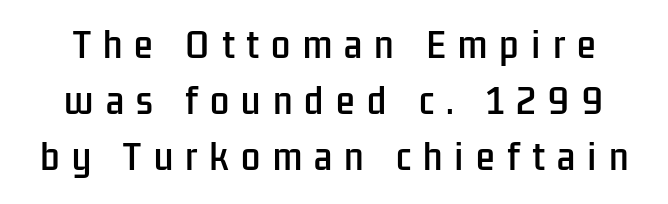
You could only call the tracking loose — the letters float apart. Here the designer chose a conventional face with non-uniform glyph widths. Plain, unruled lines of type. The rows are spaced the way most documents space them. When letters stand straight like this, we call the style roman or upright. The font family rendered here belongs to the sans-serif group.
